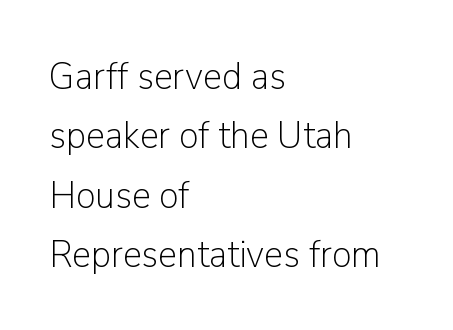
{"serif": "no", "italic": "no", "bold": "no", "weight": "light", "width": "normal", "stroke_contrast": "low", "x_height": "medium", "monospaced": "no", "underline": "no", "align": "left", "line_spacing": "normal", "line_spacing_ratio": 1.52, "letter_spacing": "normal", "letter_spacing_em": 0.0, "glyph_px": 39}
